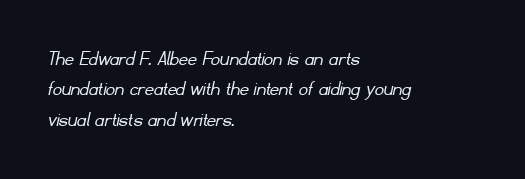
These lines sit exactly where default settings would place them. Summary of weight: not heavy and not bold. Each word holds together tightly as a unit, with standard inter-letter gaps. Anything drawn beneath the words? Only blank space. Compared with a centered layout, this one pins lines to the left instead.
